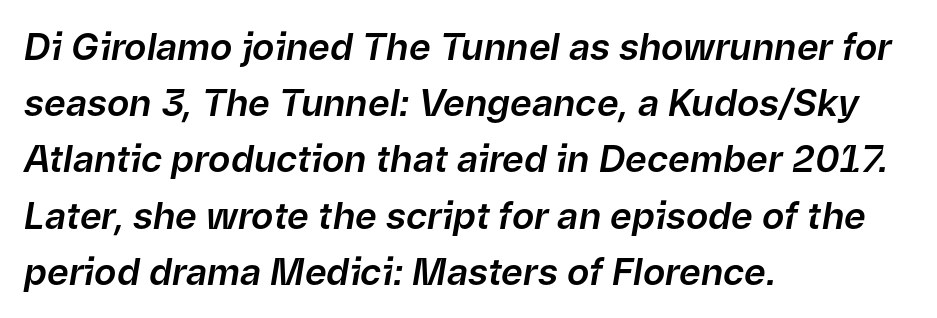
{"italic": "yes", "lean": "right", "slant_degrees": 9, "width": "normal", "stroke_contrast": "low", "x_height": "medium", "monospaced": "no", "underline": "no", "align": "left", "line_spacing": "normal", "line_spacing_ratio": 1.52, "letter_spacing": "normal", "letter_spacing_em": 0.0, "glyph_px": 37}
